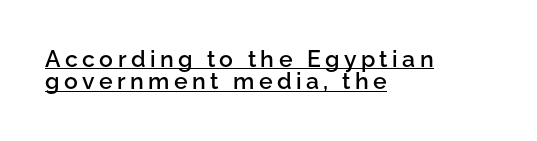
The sample's only ornament is a line tracing under the words. Line beginnings align vertically; line endings do not. A typesetter would mark this as roman, not italic. Every letter is mildly thick-stroked: semibold rather than bold. Leading: reduced.
